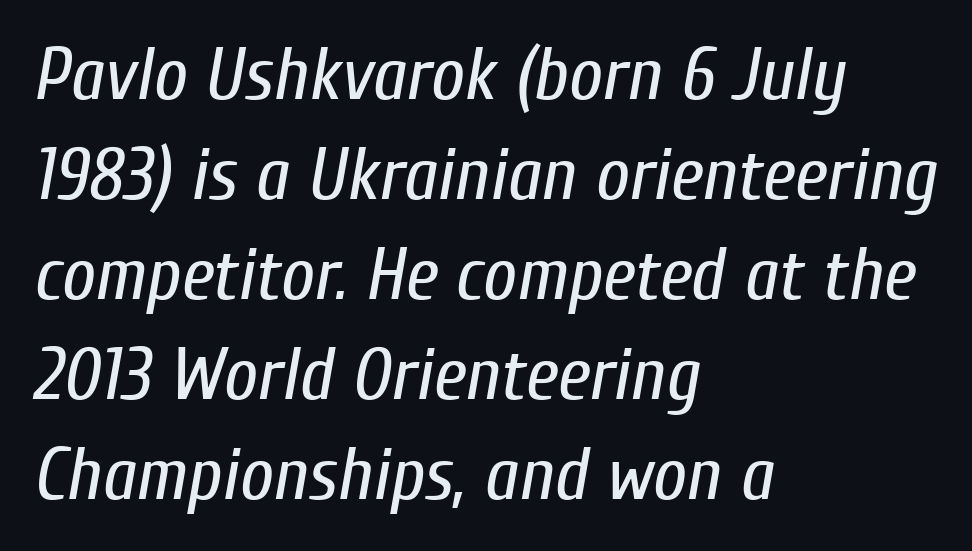
{"italic": "yes", "lean": "right", "slant_degrees": 10, "bold": "no", "weight": "regular", "width": "condensed", "stroke_contrast": "low", "x_height": "medium", "monospaced": "no", "underline": "no", "align": "left", "line_spacing": "normal", "line_spacing_ratio": 1.35, "letter_spacing": "normal", "letter_spacing_em": 0.0, "glyph_px": 74}
